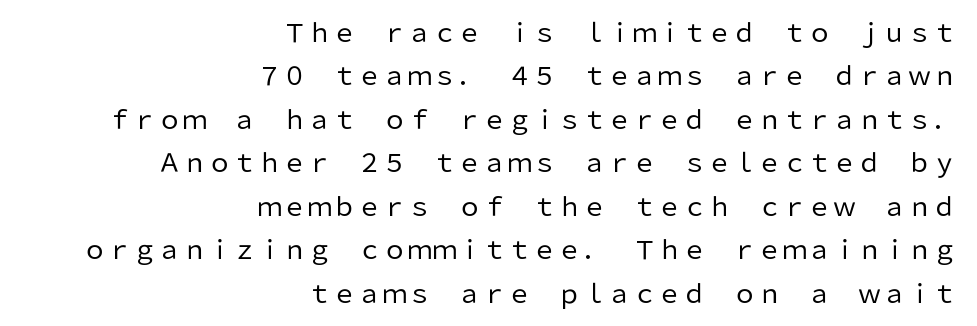
{"italic": "no", "bold": "no", "underline": "no", "align": "right", "line_spacing_ratio": 1.74, "letter_spacing": "normal", "letter_spacing_em": 0.0, "glyph_px": 25}
